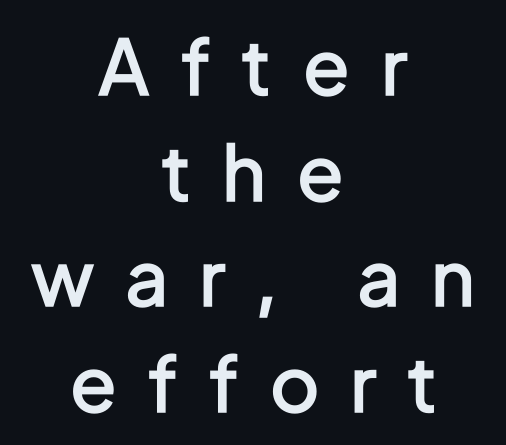
Looks like regular typesetting: each glyph gets only the width it needs. Caption: multi-line text, centered on the measure. Type without underlining. A typesetter would label this face a sans.
